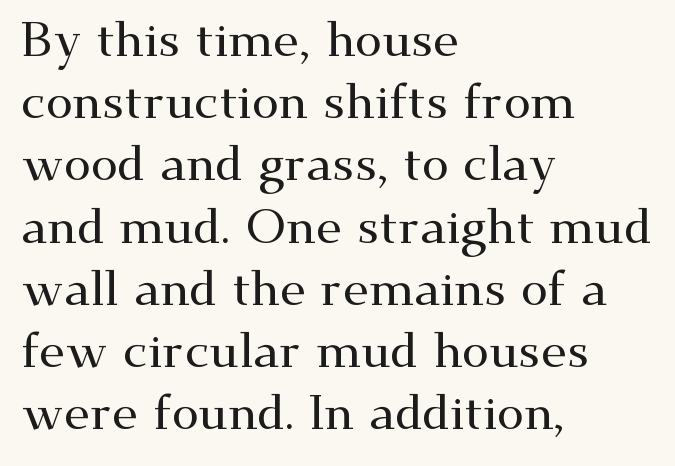
{"serif": "yes", "italic": "no", "width": "wide", "stroke_contrast": "medium", "x_height": "small", "monospaced": "no", "underline": "no", "align": "left", "line_spacing": "normal", "line_spacing_ratio": 1.27, "letter_spacing": "normal", "letter_spacing_em": 0.0, "glyph_px": 49}
